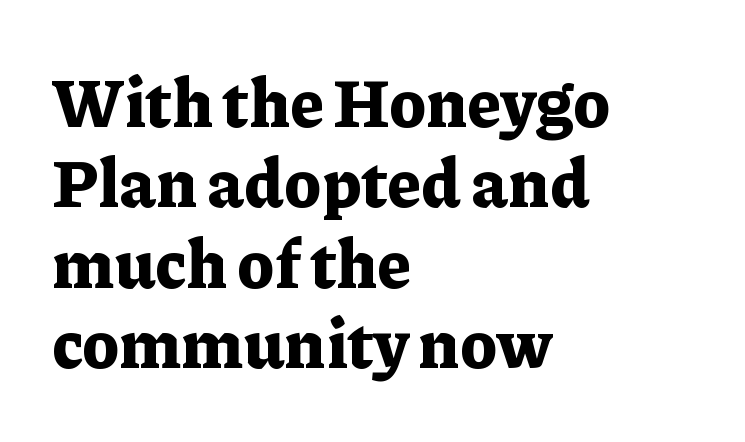
The image shows 67 px bold serif type, upright; set left-aligned, line spacing 1.2x, normal letter spacing, not underlined; low stroke contrast and a medium x-height.
